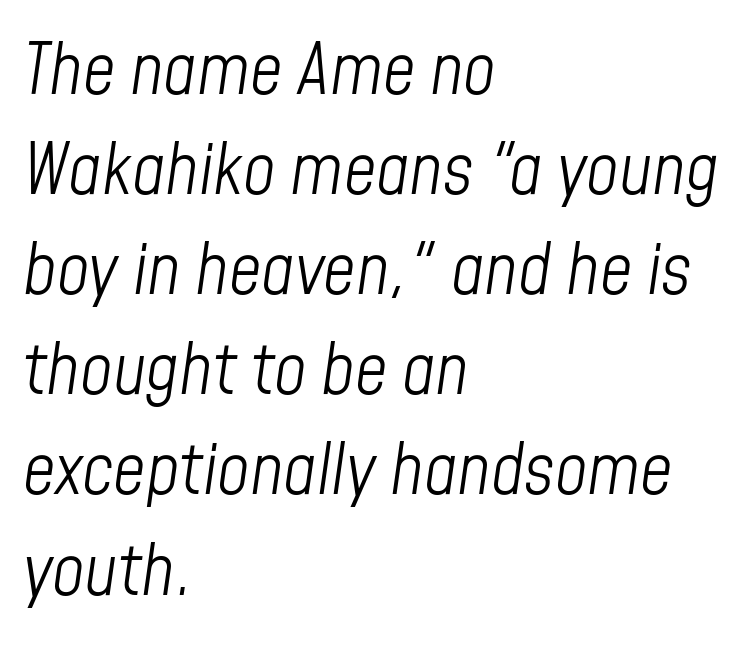
The image shows 71 px light, condensed type, italic (leaning right); set left-aligned, normal line spacing (1.41x), normal letter spacing, not underlined; low stroke contrast and a medium x-height.
